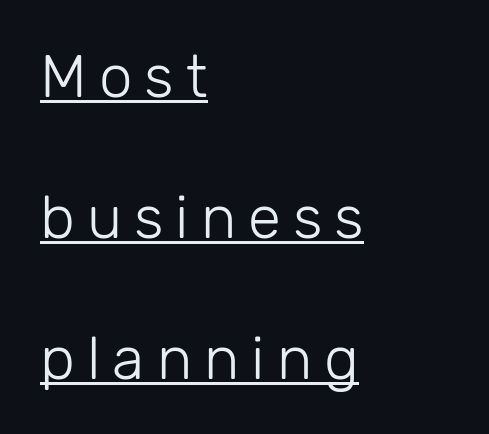
The image shows 60 px light sans-serif type, upright; set left-aligned, loose line spacing (2.35x), unusually wide letter spacing (+0.2 em), underlined; low stroke contrast and a medium x-height.
